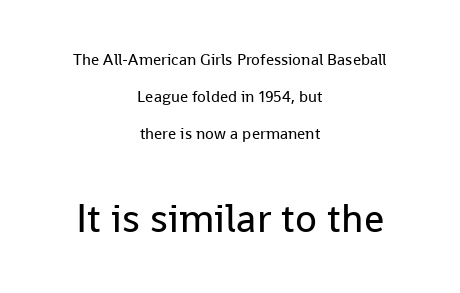
Q: Is the text bold? A: No.
Q: Is the text italic (slanted)? A: No, it is upright.
Q: Is the typeface a serif or a sans-serif typeface? A: Sans-serif.
Q: Is the text underlined? A: No.
Q: How is the paragraph aligned? A: Centered.
Q: Is the spacing between letters normal or unusually wide? A: Normal.
Q: Is the spacing between lines tight, normal or loose? A: Loose.
Q: Which block of text is set in a larger size, the first (top) or the second (bottom)? A: The second (bottom) one.
Q: Width (condensed, normal, or wide)? A: Normal.
Q: Stroke contrast? A: Low.
Q: x-height? A: Medium.
Q: Monospaced? A: No.
